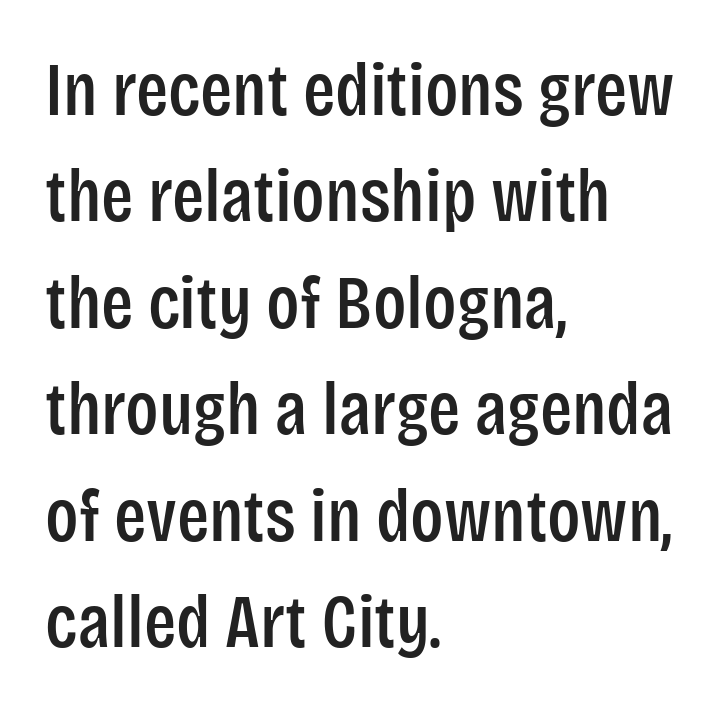
Unlike a traditional serif, this face leaves its strokes unadorned. Ordinary non-slanted type is in use. Alignment: flush left. Do the characters align in a grid? No, the font is proportional. Words appear dense and cohesive because spacing is normal.
